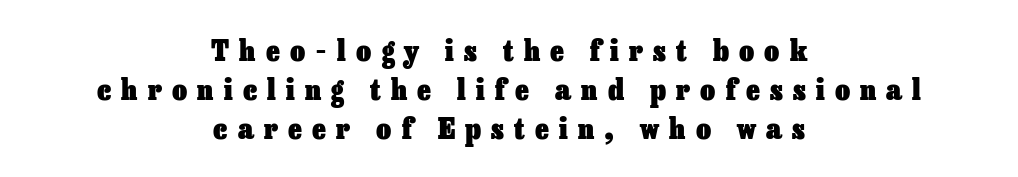
{"italic": "no", "bold": "yes", "weight": "heavy", "width": "normal", "stroke_contrast": "low", "x_height": "medium", "monospaced": "no", "underline": "no", "align": "center", "line_spacing": "normal", "line_spacing_ratio": 1.35, "letter_spacing": "wide", "letter_spacing_em": 0.35, "glyph_px": 29}
